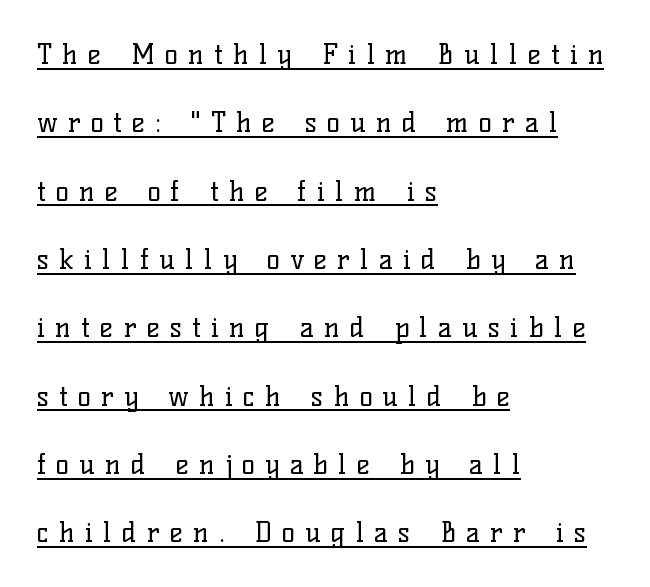
Q: Is the text bold? A: No.
Q: Is the text italic (slanted)? A: No, it is upright.
Q: Is the typeface a serif or a sans-serif typeface? A: Serif.
Q: Is the text underlined? A: Yes.
Q: How is the paragraph aligned? A: Left-aligned.
Q: Is the spacing between letters normal or unusually wide? A: Unusually wide.
Q: Is the spacing between lines tight, normal or loose? A: Loose.
Q: Width (condensed, normal, or wide)? A: Normal.
Q: Stroke contrast? A: Low.
Q: x-height? A: Medium.
Q: Monospaced? A: No.
